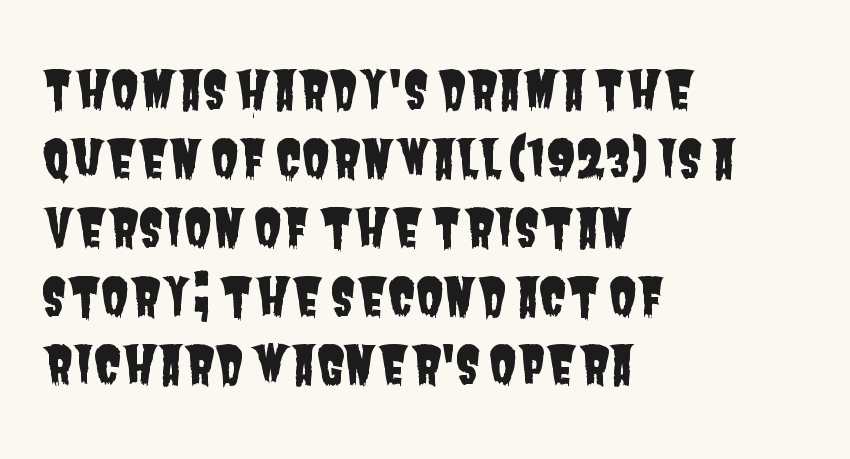
{"serif": "no", "width": "condensed", "stroke_contrast": "low", "x_height": "large", "monospaced": "no", "underline": "no", "align": "left", "line_spacing": "normal", "line_spacing_ratio": 1.35, "letter_spacing": "normal", "letter_spacing_em": 0.0, "glyph_px": 51}
